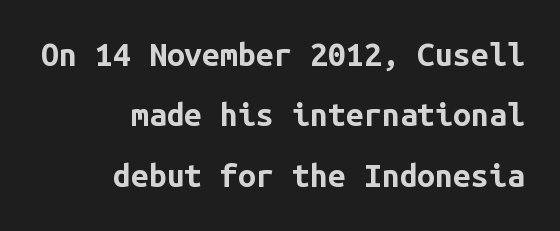
Q: Is the text bold? A: Yes.
Q: Is the text italic (slanted)? A: No, it is upright.
Q: Is the typeface a serif or a sans-serif typeface? A: Sans-serif.
Q: Is the text underlined? A: No.
Q: How is the paragraph aligned? A: Right-aligned.
Q: Is the spacing between letters normal or unusually wide? A: Normal.
Q: Width (condensed, normal, or wide)? A: Normal.
Q: Stroke contrast? A: Low.
Q: x-height? A: Medium.
Q: Monospaced? A: Yes.
